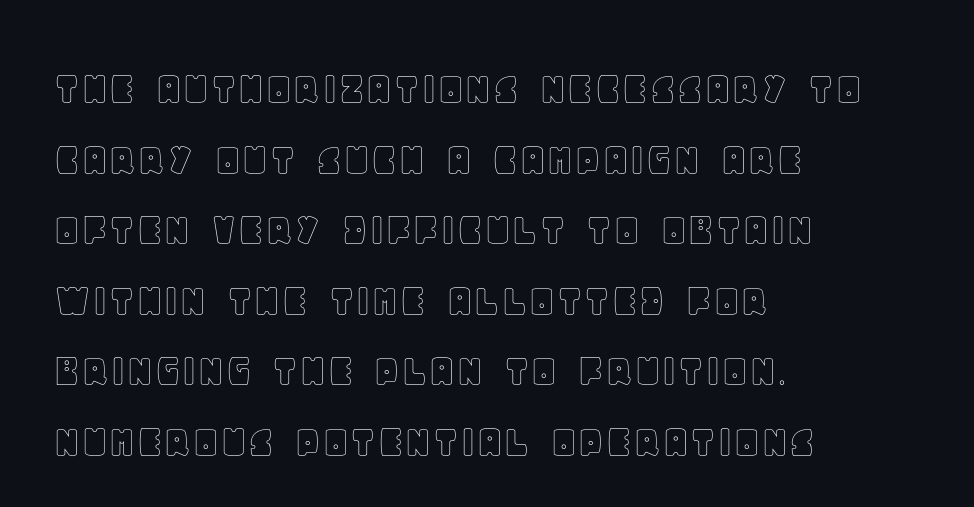
The image shows 48 px text type, upright; set left-aligned, normal line spacing (1.47x), normal letter spacing, not underlined; a large x-height.
